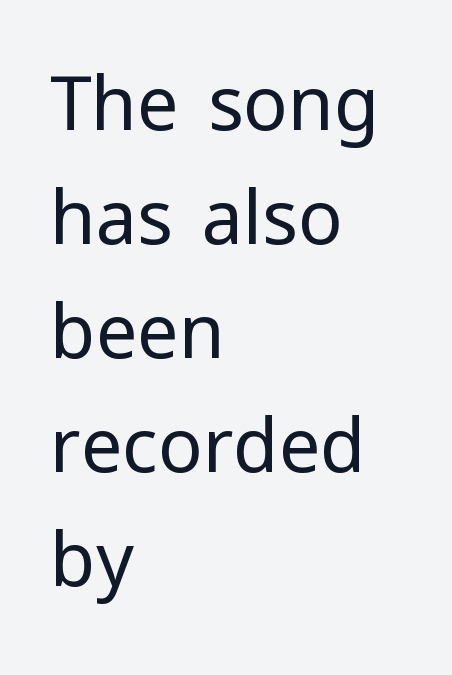
{"serif": "no", "italic": "no", "bold": "no", "weight": "regular", "width": "normal", "stroke_contrast": "low", "x_height": "medium", "monospaced": "no", "underline": "no", "align": "left", "line_spacing": "normal", "line_spacing_ratio": 1.54, "letter_spacing": "normal", "letter_spacing_em": 0.0, "glyph_px": 74}
